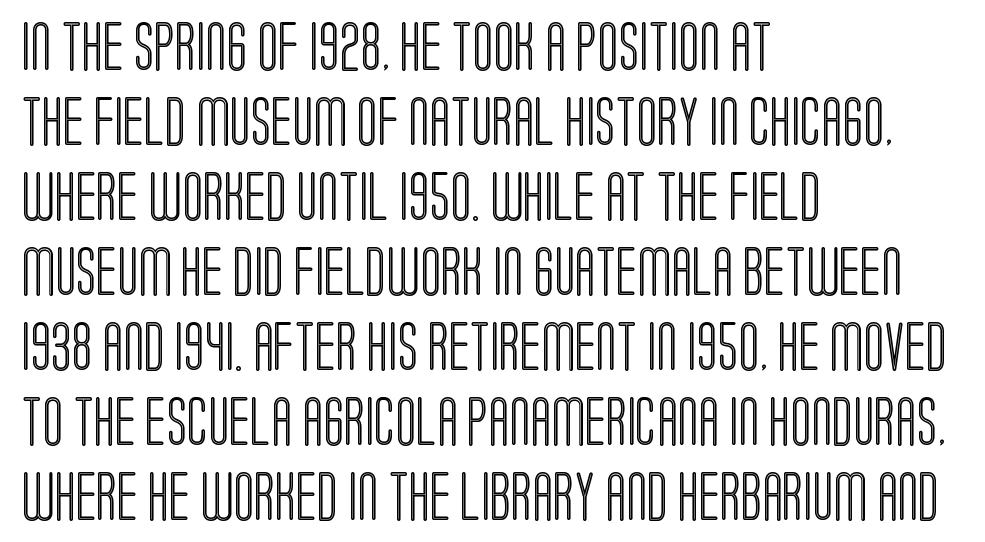
There is no visible air inserted between adjacent glyphs. Regarding leading, the lines here are spaced in the standard way. The letters advance in unequal steps, a hallmark of proportional type. Leftover space on each line is placed entirely after the last word.
